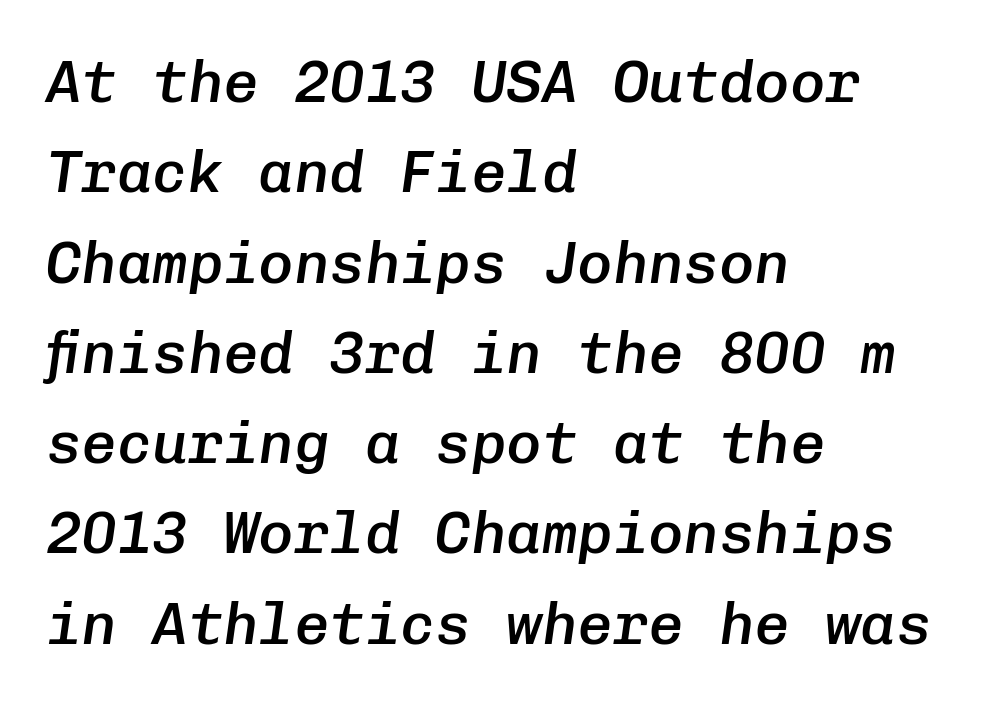
The typesetting leans somewhat heavy: a semibold. Line beginnings align vertically; line endings do not. Nobody touched the tracking dial on this one. Honestly, the row spacing looks completely unremarkable.
